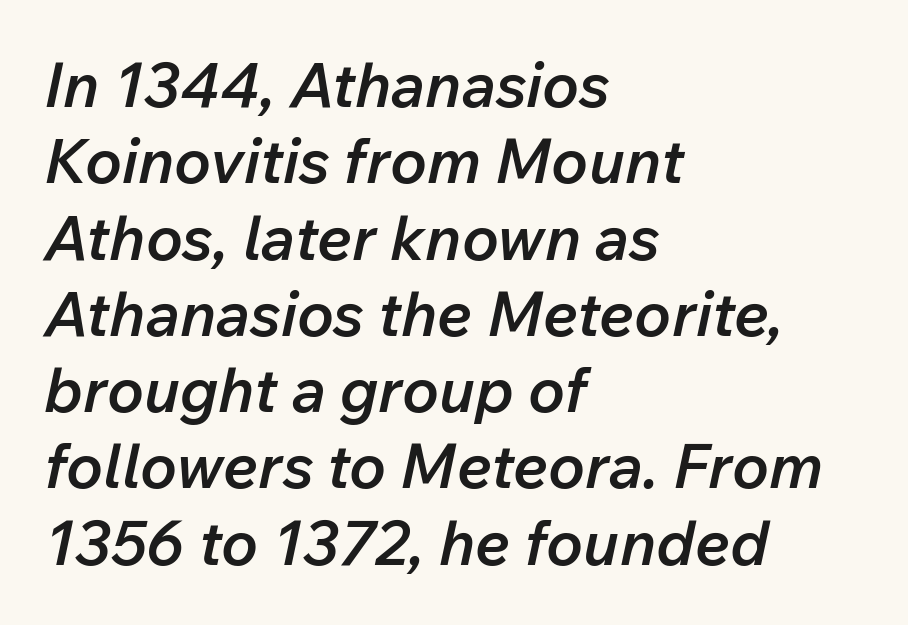
The image shows 62 px semibold type, italic (leaning right); set left-aligned, line spacing 1.23x, normal letter spacing, not underlined; low stroke contrast and a medium x-height.
